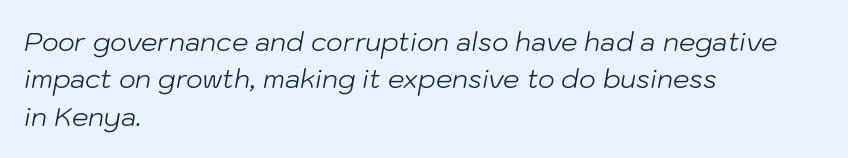
The image shows 26 px text type, italic (leaning right); set left-aligned, normal line spacing (1.44x), normal letter spacing, not underlined.
